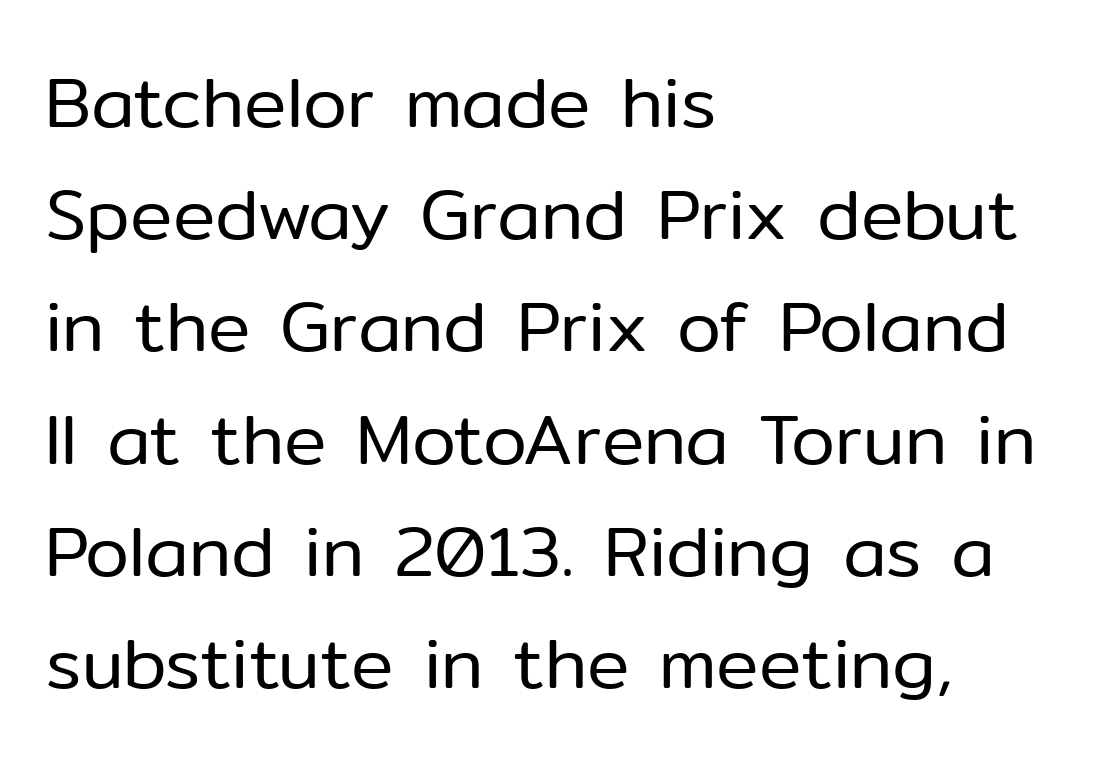
Q: Is the text bold? A: No.
Q: Is the text italic (slanted)? A: No, it is upright.
Q: Is the typeface a serif or a sans-serif typeface? A: Sans-serif.
Q: Is the text underlined? A: No.
Q: How is the paragraph aligned? A: Left-aligned.
Q: Is the spacing between letters normal or unusually wide? A: Normal.
Q: Is the spacing between lines tight, normal or loose? A: Normal.
Q: Width (condensed, normal, or wide)? A: Normal.
Q: Stroke contrast? A: Low.
Q: x-height? A: Medium.
Q: Monospaced? A: No.
